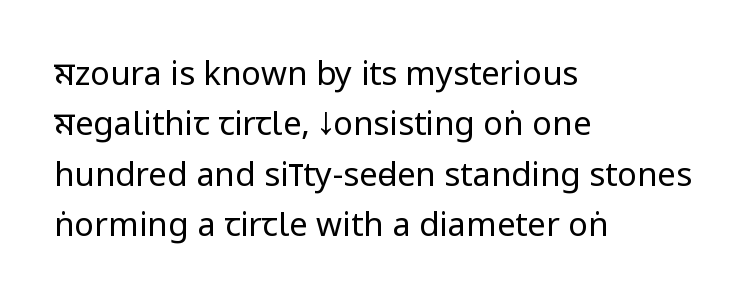
Short and long lines alike share a common starting point at left. A normal amount of white space separates one row of letters from the next. Observe the absence of serifs on each vertical stroke in this sample. The glyphs are unaccompanied by any horizontal stroke below them. The cut favours lightness, reaching ordinary text weight at its darkest.
